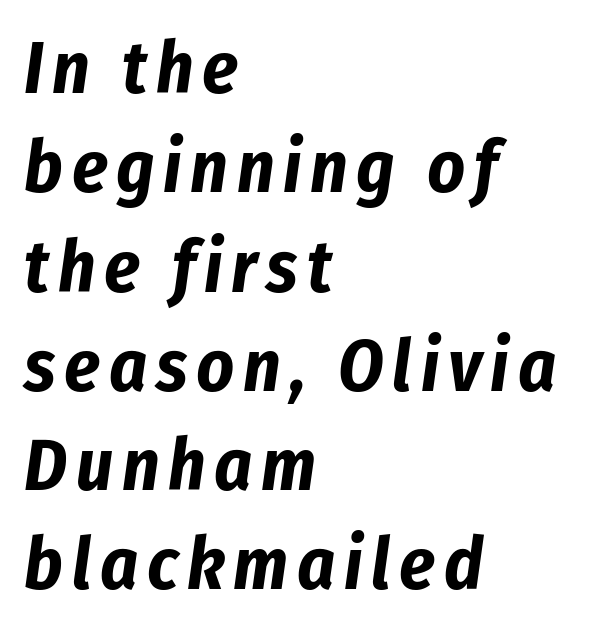
Quick note: interline space is typical. Set as a true bold cut, around the 700 mark. Caption: multi-line text, flush left, ragged right. Here the designer chose a conventional face with non-uniform glyph widths. A bare baseline throughout the passage. Slanted lettering throughout.
